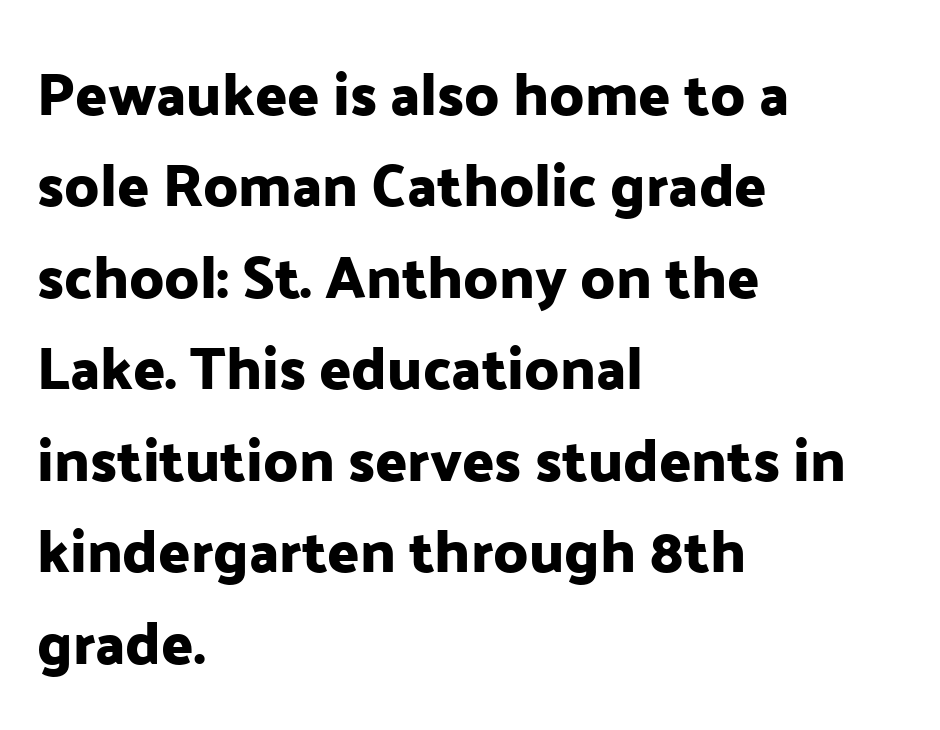
{"serif": "no", "italic": "no", "width": "normal", "stroke_contrast": "low", "x_height": "medium", "monospaced": "no", "underline": "no", "align": "left", "line_spacing": "normal", "line_spacing_ratio": 1.55, "letter_spacing": "normal", "letter_spacing_em": 0.0, "glyph_px": 59}
